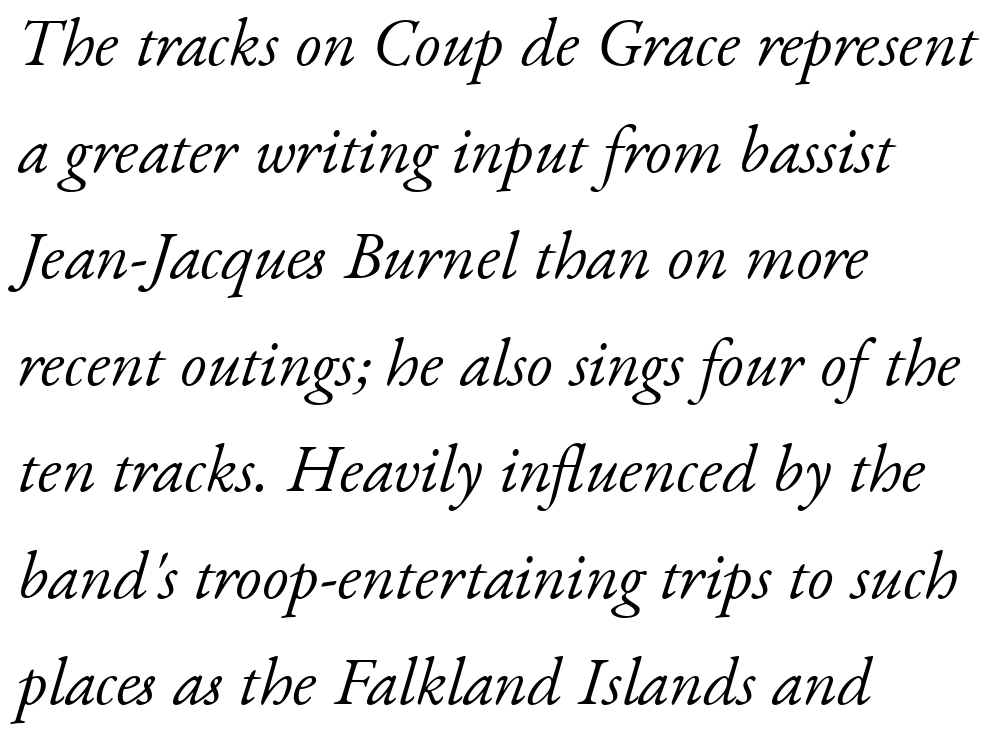
The image shows 67 px light serif type, italic (leaning right); set left-aligned, normal line spacing (1.59x), normal letter spacing, not underlined; low stroke contrast and a small x-height.
